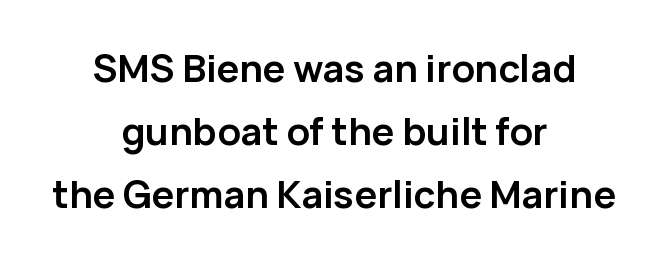
The image shows 38 px semibold sans-serif type, upright; set centered, normal line spacing (1.66x), normal letter spacing, not underlined; low stroke contrast and a medium x-height.
